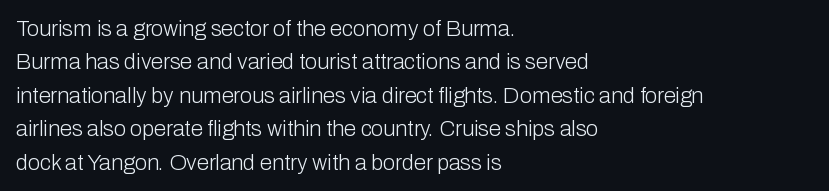
The image shows 22 px text type, upright; set left-aligned, normal line spacing (1.52x), normal letter spacing, not underlined.
